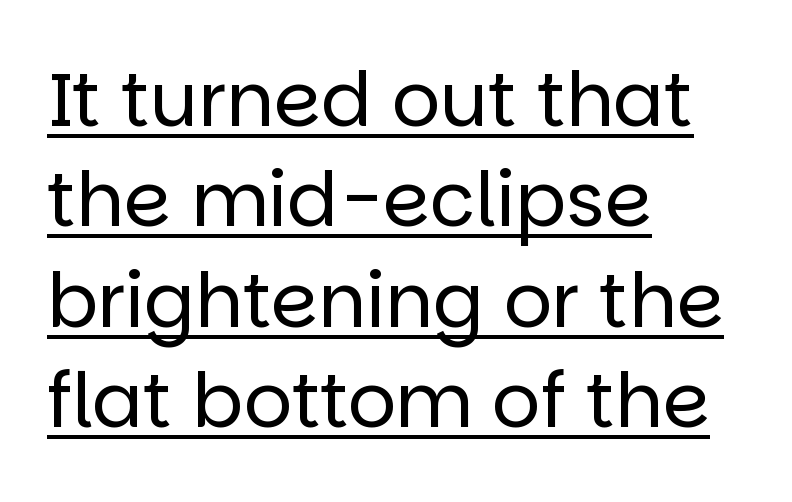
{"serif": "no", "italic": "no", "bold": "no", "weight": "regular", "width": "normal", "stroke_contrast": "low", "x_height": "large", "monospaced": "no", "underline": "yes", "align": "left", "line_spacing": "normal", "line_spacing_ratio": 1.34, "letter_spacing": "normal", "letter_spacing_em": 0.0, "glyph_px": 75}
